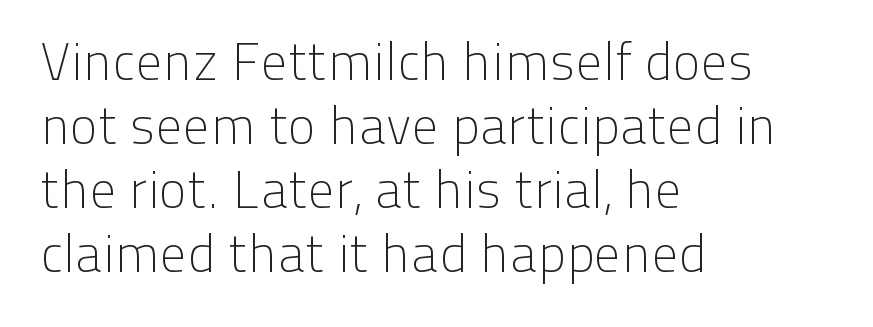
The image shows 53 px light sans-serif type, upright; set left-aligned, line spacing 1.21x, normal letter spacing, not underlined; low stroke contrast and a medium x-height.
